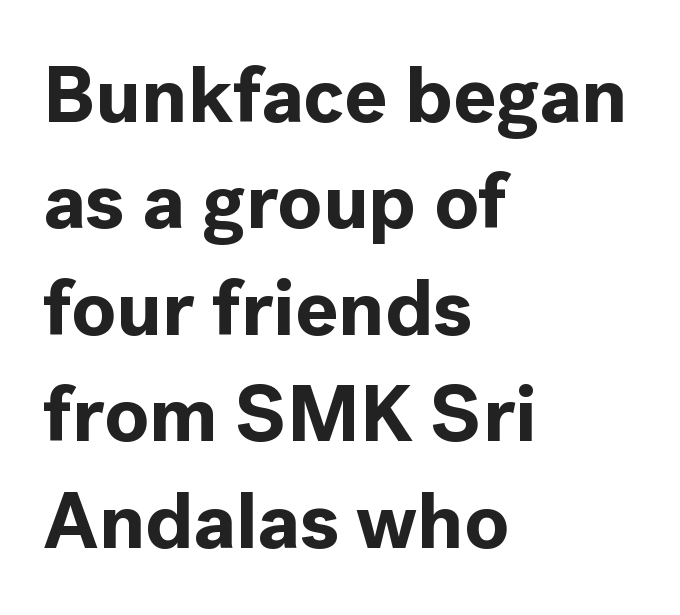
The image shows 80 px bold sans-serif type, upright; set left-aligned, normal line spacing (1.33x), normal letter spacing, not underlined; a medium x-height.
